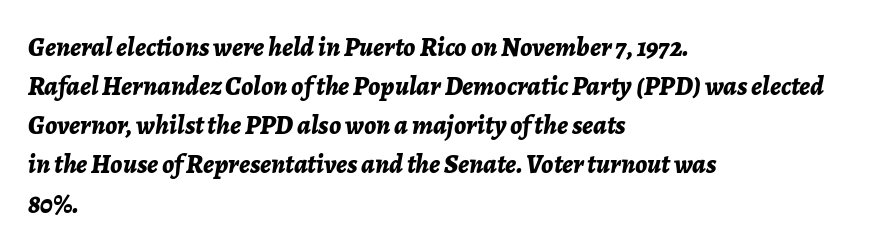
The strip under each line holds only bare page. This is oblique type, the kind used for emphasis or titles. Nobody touched the tracking dial on this one. These lines sit exactly where default settings would place them. Compared with a centered layout, this one pins lines to the left instead. Heft: maximum for text — a bold.
